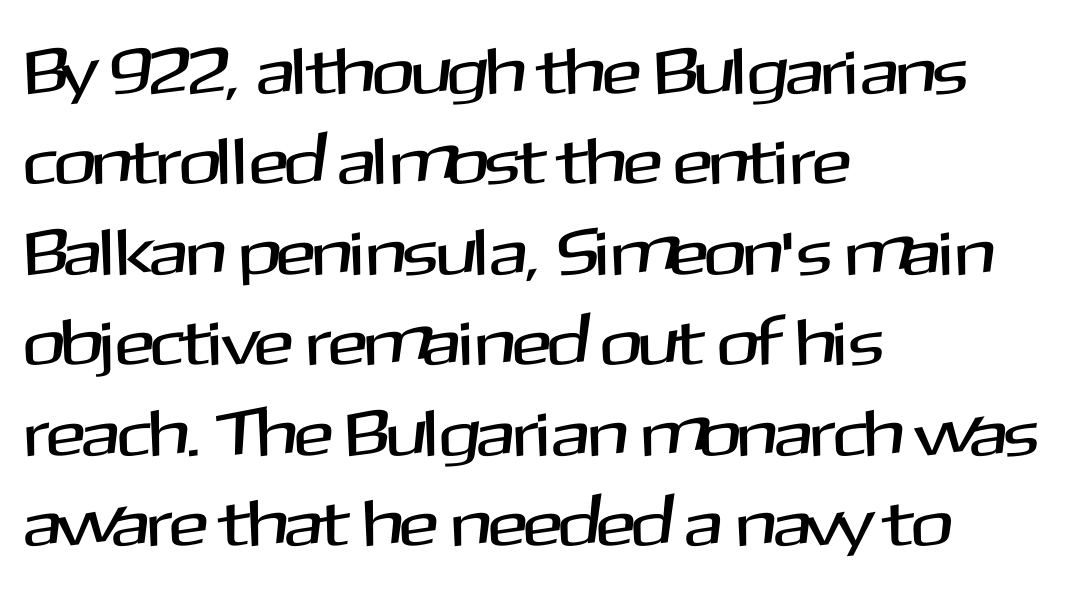
{"serif": "no", "italic": "no", "width": "normal", "stroke_contrast": "medium", "x_height": "medium", "monospaced": "no", "underline": "no", "align": "left", "line_spacing": "normal", "line_spacing_ratio": 1.37, "letter_spacing": "normal", "letter_spacing_em": 0.0, "glyph_px": 66}
